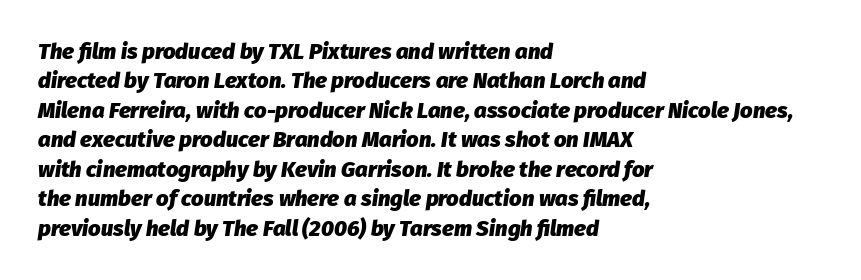
{"italic": "yes", "lean": "right", "slant_degrees": 8, "bold": "yes", "underline": "no", "align": "left", "line_spacing": "normal", "line_spacing_ratio": 1.34, "letter_spacing": "normal", "letter_spacing_em": 0.0, "glyph_px": 22}
